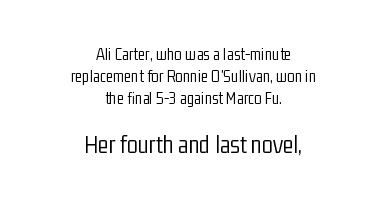
The font is comparable to plain body text, perhaps lighter. Standard letterfit; no display-style spreading of the glyphs. Top chunk: small. Bottom chunk: large. Typeset on center — no edge is straight.
